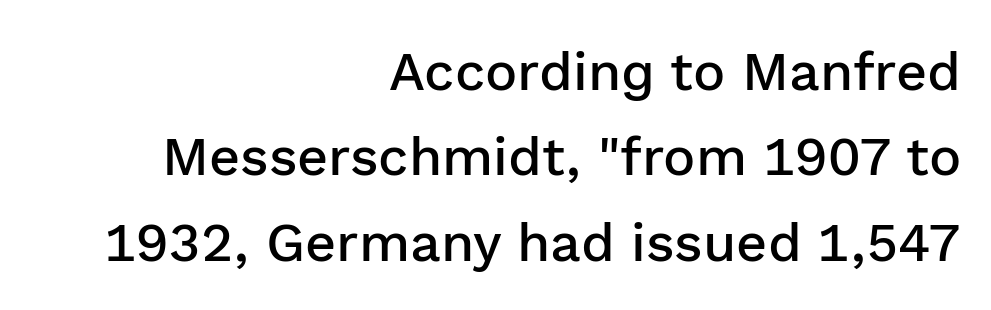
{"serif": "no", "italic": "no", "bold": "semi", "weight": "semibold", "width": "normal", "stroke_contrast": "low", "x_height": "medium", "monospaced": "no", "underline": "no", "align": "right", "line_spacing": "normal", "line_spacing_ratio": 1.58, "letter_spacing": "normal", "letter_spacing_em": 0.0, "glyph_px": 54}
